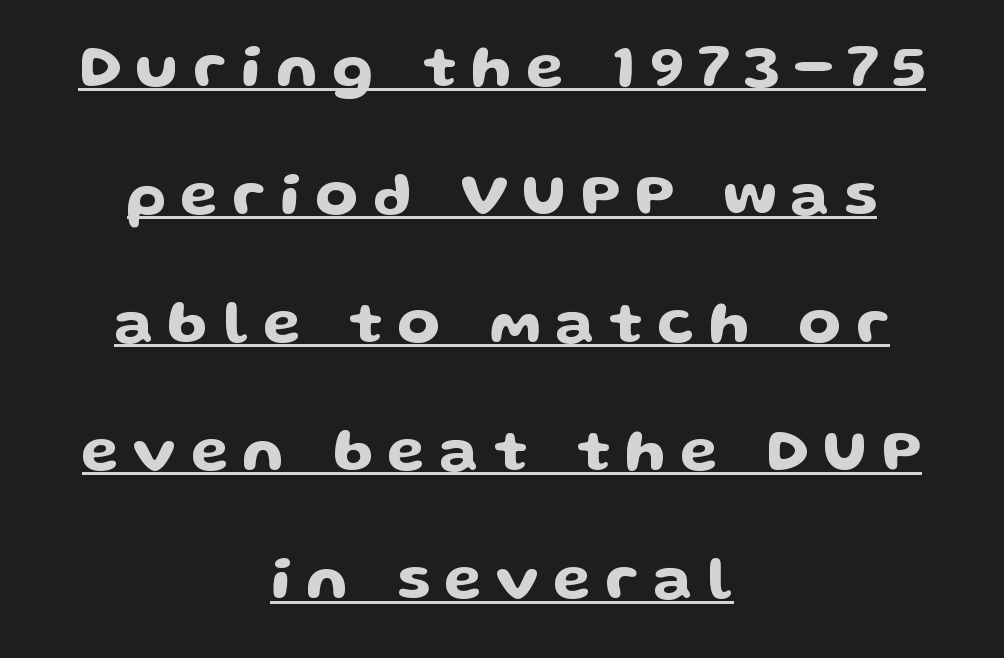
The image shows 61 px wide sans-serif type, upright; set centered, loose line spacing (2.1x), unusually wide letter spacing (+0.24 em), underlined; low stroke contrast and a medium x-height.
